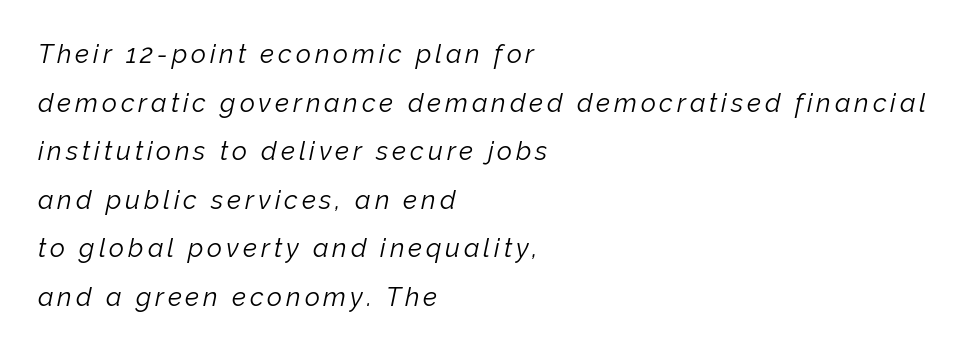
Q: Is the text bold? A: No.
Q: Is the text italic (slanted)? A: Yes, it leans right by about 12 degrees.
Q: Is the text underlined? A: No.
Q: How is the paragraph aligned? A: Left-aligned.
